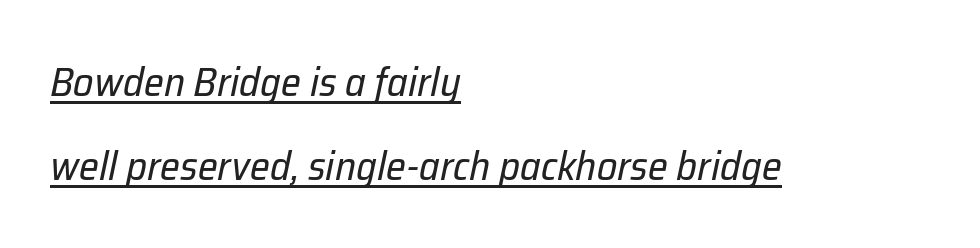
The image shows 40 px regular-weight type, italic (leaning right); set left-aligned, loose line spacing (2.1x), normal letter spacing, underlined; low stroke contrast and a medium x-height.
